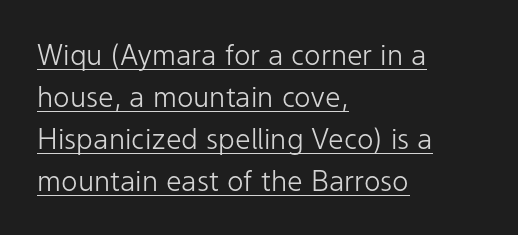
{"serif": "no", "italic": "no", "bold": "no", "weight": "light", "width": "normal", "stroke_contrast": "low", "x_height": "medium", "monospaced": "no", "underline": "yes", "align": "left", "line_spacing": "normal", "line_spacing_ratio": 1.5, "letter_spacing": "normal", "letter_spacing_em": 0.0, "glyph_px": 28}
